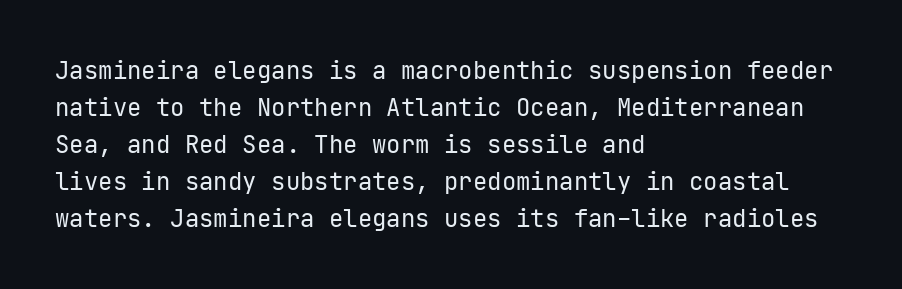
Q: Is the text bold? A: No.
Q: Is the text italic (slanted)? A: No, it is upright.
Q: Is the text underlined? A: No.
Q: How is the paragraph aligned? A: Left-aligned.
Q: Is the spacing between letters normal or unusually wide? A: Normal.
Q: Is the spacing between lines tight, normal or loose? A: Normal.
